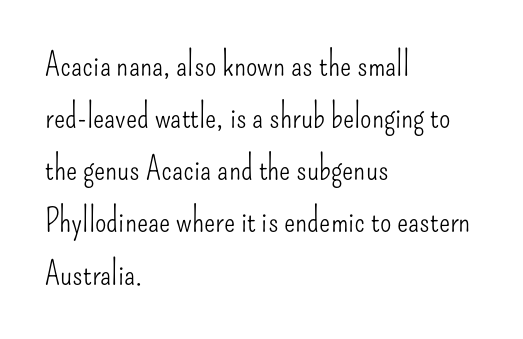
Q: Is the text bold? A: No.
Q: Is the text italic (slanted)? A: No, it is upright.
Q: Is the typeface a serif or a sans-serif typeface? A: Sans-serif.
Q: Is the text underlined? A: No.
Q: How is the paragraph aligned? A: Left-aligned.
Q: Is the spacing between letters normal or unusually wide? A: Normal.
Q: Is the spacing between lines tight, normal or loose? A: Normal.
Q: Width (condensed, normal, or wide)? A: Condensed.
Q: Stroke contrast? A: Low.
Q: x-height? A: Small.
Q: Monospaced? A: No.
